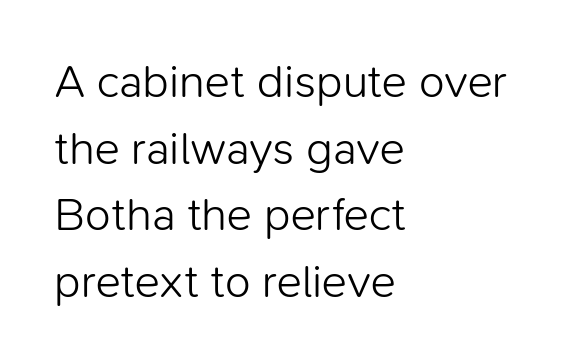
{"serif": "no", "italic": "no", "bold": "no", "weight": "light", "width": "normal", "stroke_contrast": "low", "x_height": "medium", "monospaced": "no", "underline": "no", "align": "left", "line_spacing": "normal", "line_spacing_ratio": 1.42, "letter_spacing": "normal", "letter_spacing_em": 0.0, "glyph_px": 47}
